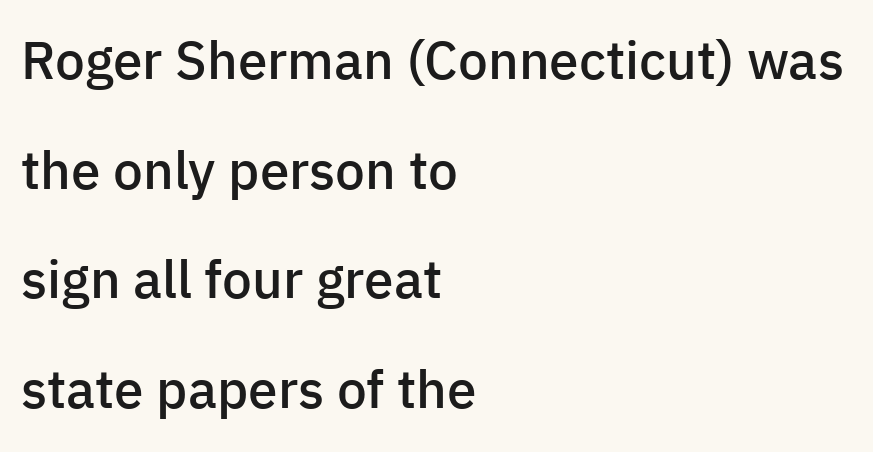
The image shows 53 px semibold sans-serif type, upright; set left-aligned, loose line spacing (2.07x), normal letter spacing, not underlined; low stroke contrast and a medium x-height.
